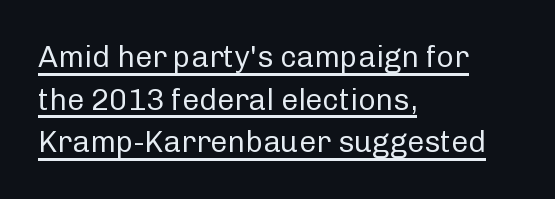
{"serif": "no", "italic": "no", "bold": "no", "weight": "regular", "width": "normal", "stroke_contrast": "low", "x_height": "medium", "monospaced": "no", "underline": "yes", "align": "left", "line_spacing": "normal", "line_spacing_ratio": 1.42, "letter_spacing": "normal", "letter_spacing_em": 0.0, "glyph_px": 30}
